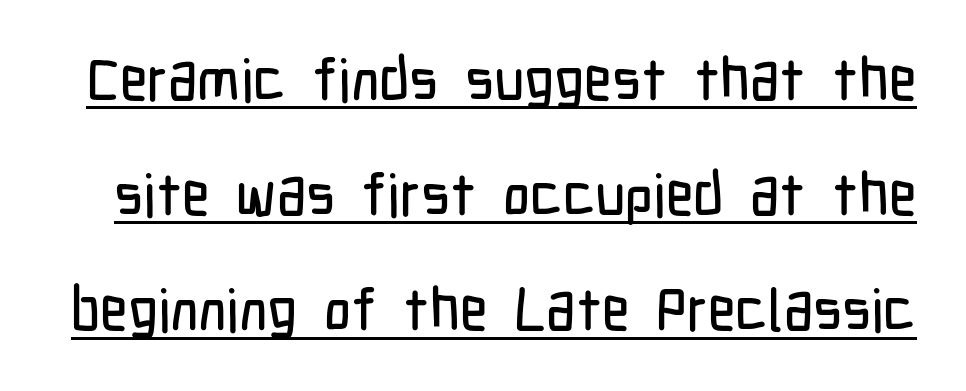
{"serif": "no", "italic": "no", "width": "condensed", "stroke_contrast": "low", "x_height": "medium", "monospaced": "no", "underline": "yes", "line_spacing": "loose", "line_spacing_ratio": 1.95, "letter_spacing": "normal", "letter_spacing_em": 0.0, "glyph_px": 59}
